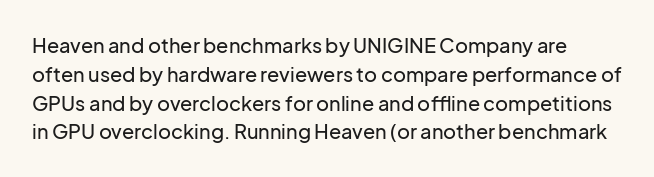
The image shows 20 px text type, upright; set normal line spacing (1.44x), normal letter spacing, not underlined.
